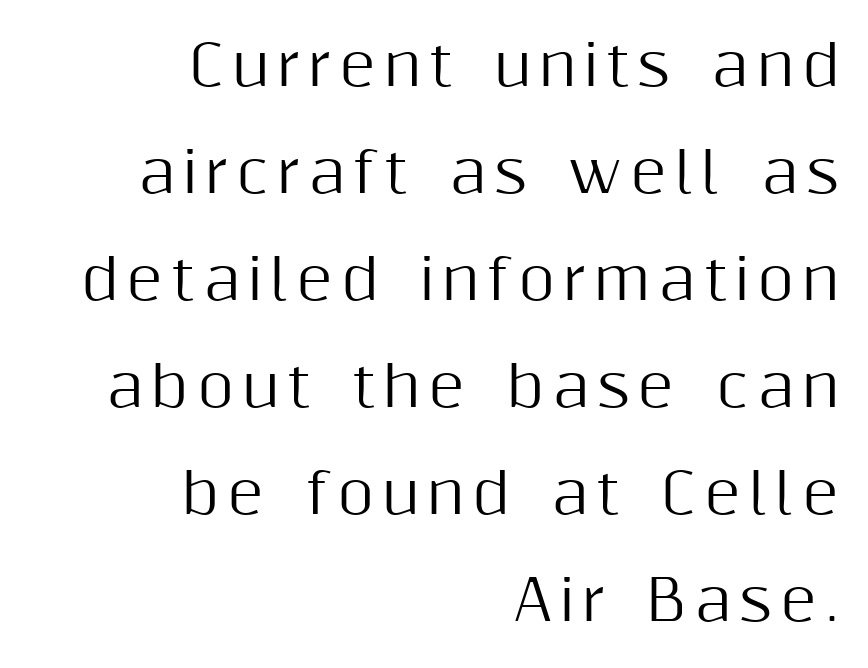
{"serif": "no", "italic": "no", "width": "normal", "stroke_contrast": "medium", "x_height": "medium", "monospaced": "no", "underline": "no", "align": "right", "line_spacing": "loose", "line_spacing_ratio": 1.91, "glyph_px": 56}
